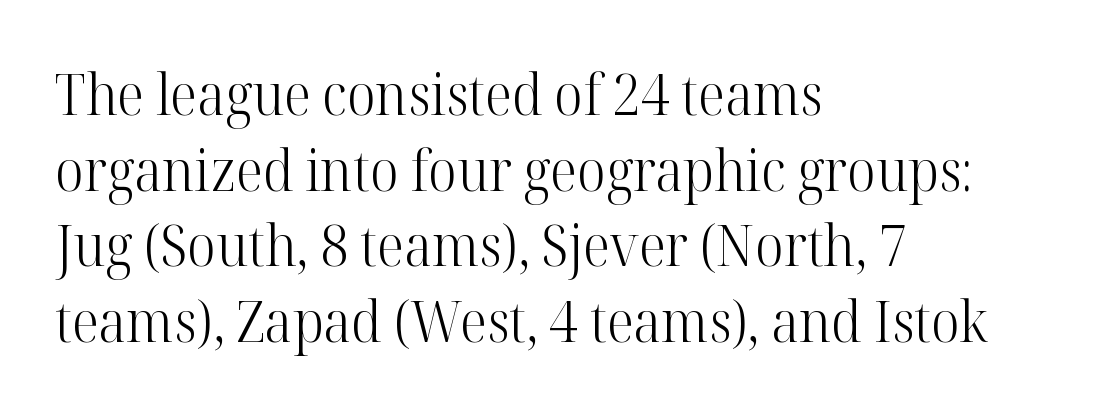
Here the designer chose a conventional face with non-uniform glyph widths. The letters stand straight up with perfectly vertical stems. Is the letter spacing exaggerated? No — it looks like the ordinary default. Each row of text sits above clean, open space. This sample uses a serif face. The paragraph shown leans on its left margin.
